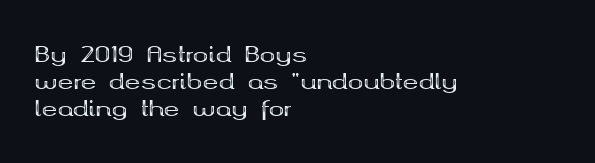
The image shows 21 px bold type, upright; set left-aligned, normal line spacing (1.29x), normal letter spacing, not underlined.
